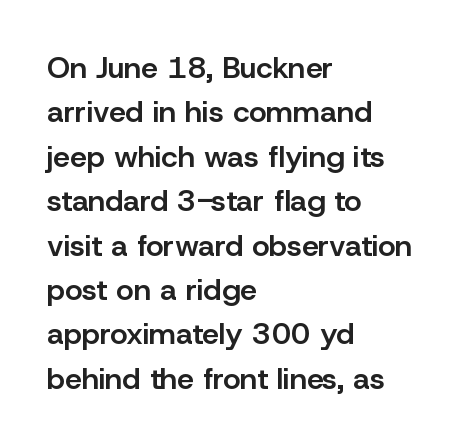
{"serif": "no", "italic": "no", "bold": "semi", "weight": "semibold", "width": "normal", "stroke_contrast": "low", "x_height": "medium", "monospaced": "no", "underline": "no", "align": "left", "line_spacing": "normal", "line_spacing_ratio": 1.48, "letter_spacing": "normal", "letter_spacing_em": 0.0, "glyph_px": 30}
